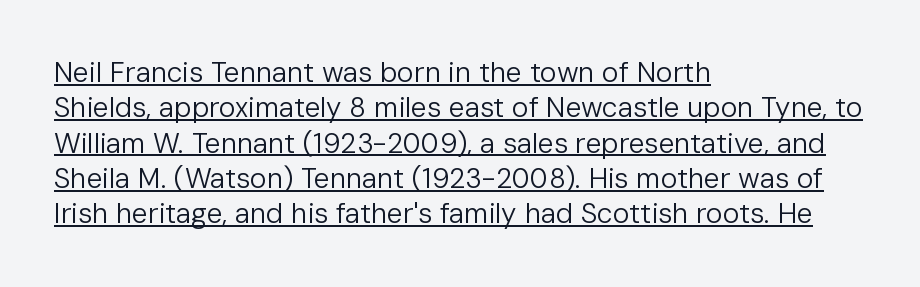
{"serif": "no", "italic": "no", "bold": "no", "weight": "regular", "width": "normal", "stroke_contrast": "low", "x_height": "medium", "monospaced": "no", "underline": "yes", "align": "left", "line_spacing": "normal", "line_spacing_ratio": 1.26, "letter_spacing": "normal", "letter_spacing_em": 0.0, "glyph_px": 28}
